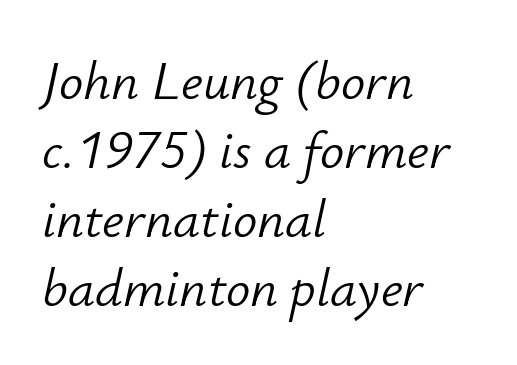
Q: Is the text bold? A: No.
Q: Is the text italic (slanted)? A: Yes, it leans right by about 12 degrees.
Q: Is the text underlined? A: No.
Q: How is the paragraph aligned? A: Left-aligned.
Q: Is the spacing between letters normal or unusually wide? A: Normal.
Q: Is the spacing between lines tight, normal or loose? A: Normal.
Q: Width (condensed, normal, or wide)? A: Normal.
Q: Stroke contrast? A: Low.
Q: x-height? A: Small.
Q: Monospaced? A: No.
